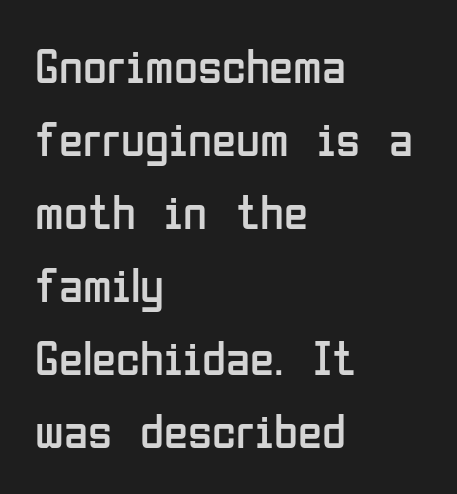
The image shows 49 px regular-weight, condensed sans-serif type, upright; set left-aligned, normal line spacing (1.49x), normal letter spacing, not underlined; low stroke contrast and a medium x-height.
